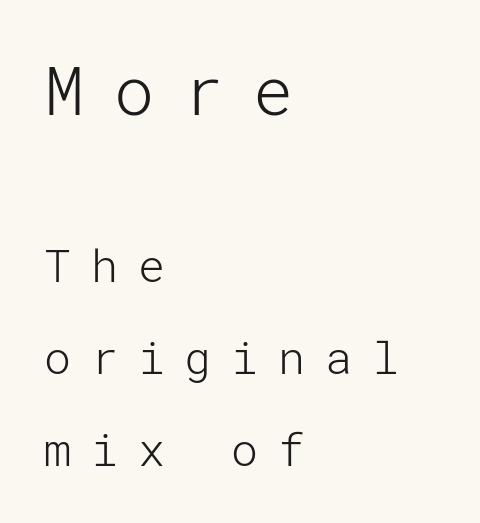
Q: Is the text bold? A: No.
Q: Is the text italic (slanted)? A: No, it is upright.
Q: Is the typeface a serif or a sans-serif typeface? A: Sans-serif.
Q: Is the text underlined? A: No.
Q: How is the paragraph aligned? A: Left-aligned.
Q: Is the spacing between letters normal or unusually wide? A: Unusually wide.
Q: Is the spacing between lines tight, normal or loose? A: Loose.
Q: Which block of text is set in a larger size, the first (top) or the second (bottom)? A: The first (top) one.
Q: Width (condensed, normal, or wide)? A: Normal.
Q: Stroke contrast? A: Low.
Q: x-height? A: Medium.
